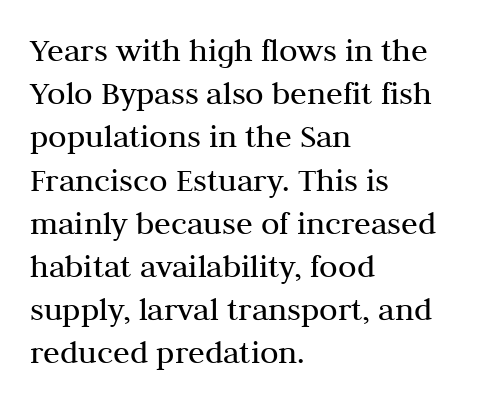
Q: Is the text bold? A: No.
Q: Is the text italic (slanted)? A: No, it is upright.
Q: Is the typeface a serif or a sans-serif typeface? A: Serif.
Q: Is the text underlined? A: No.
Q: How is the paragraph aligned? A: Left-aligned.
Q: Is the spacing between letters normal or unusually wide? A: Normal.
Q: Is the spacing between lines tight, normal or loose? A: Normal.
Q: Width (condensed, normal, or wide)? A: Normal.
Q: Stroke contrast? A: Medium.
Q: x-height? A: Medium.
Q: Monospaced? A: No.
